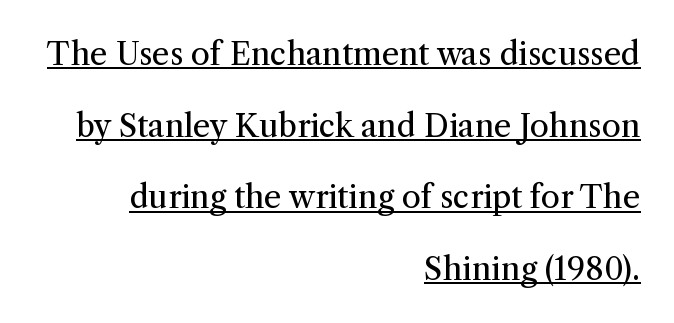
Q: Is the text bold? A: No.
Q: Is the text italic (slanted)? A: No, it is upright.
Q: Is the typeface a serif or a sans-serif typeface? A: Serif.
Q: Is the text underlined? A: Yes.
Q: How is the paragraph aligned? A: Right-aligned.
Q: Is the spacing between letters normal or unusually wide? A: Normal.
Q: Is the spacing between lines tight, normal or loose? A: Loose.
Q: Width (condensed, normal, or wide)? A: Normal.
Q: Stroke contrast? A: Medium.
Q: x-height? A: Medium.
Q: Monospaced? A: No.
